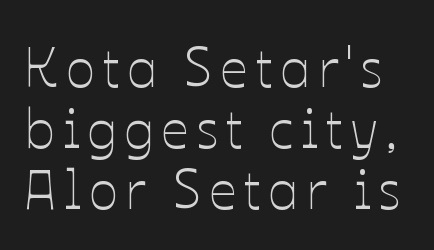
The rendering uses a small line-height, squeezing the rows. Posture: straight, roman, zero tilt. Quick note: underline off. The rendering uses natural spacing where letterforms have individual widths. Each stroke keeps to a modest, everyday thickness or less.
